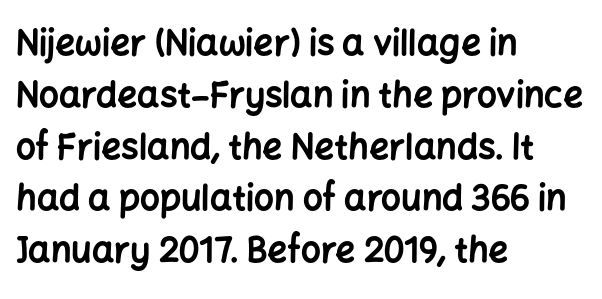
Q: Is the text bold? A: Yes.
Q: Is the text italic (slanted)? A: No, it is upright.
Q: Is the typeface a serif or a sans-serif typeface? A: Sans-serif.
Q: Is the text underlined? A: No.
Q: How is the paragraph aligned? A: Left-aligned.
Q: Is the spacing between letters normal or unusually wide? A: Normal.
Q: Is the spacing between lines tight, normal or loose? A: Normal.
Q: Width (condensed, normal, or wide)? A: Normal.
Q: Stroke contrast? A: Low.
Q: x-height? A: Medium.
Q: Monospaced? A: No.
